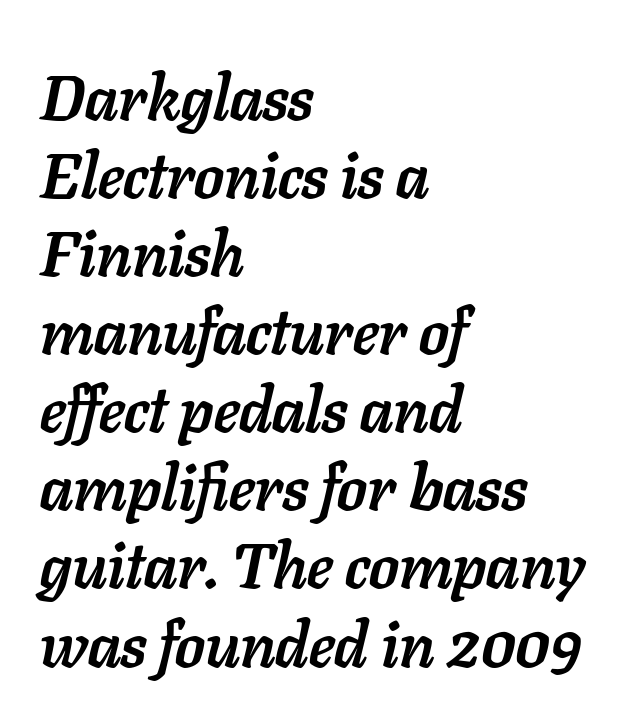
{"italic": "yes", "lean": "right", "slant_degrees": 11, "bold": "yes", "weight": "semibold", "width": "normal", "stroke_contrast": "low", "x_height": "medium", "monospaced": "no", "underline": "no", "align": "left", "line_spacing_ratio": 1.22, "letter_spacing": "normal", "letter_spacing_em": 0.0, "glyph_px": 64}
